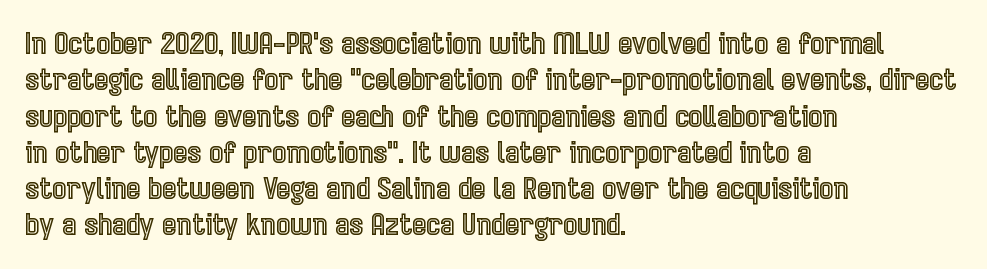
The image shows 30 px condensed type, upright; set left-aligned, line spacing 1.21x, normal letter spacing, not underlined; a medium x-height.
